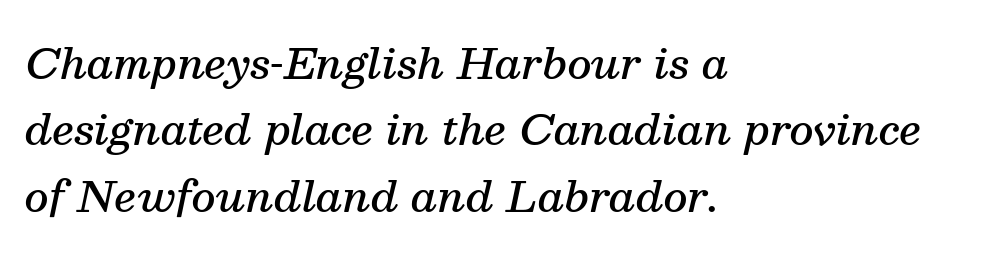
Q: Is the text bold? A: Semi-bold.
Q: Is the text italic (slanted)? A: Yes, it leans right by about 13 degrees.
Q: Is the typeface a serif or a sans-serif typeface? A: Serif.
Q: Is the text underlined? A: No.
Q: How is the paragraph aligned? A: Left-aligned.
Q: Is the spacing between letters normal or unusually wide? A: Normal.
Q: Is the spacing between lines tight, normal or loose? A: Normal.
Q: Width (condensed, normal, or wide)? A: Normal.
Q: Stroke contrast? A: Medium.
Q: x-height? A: Medium.
Q: Monospaced? A: No.
